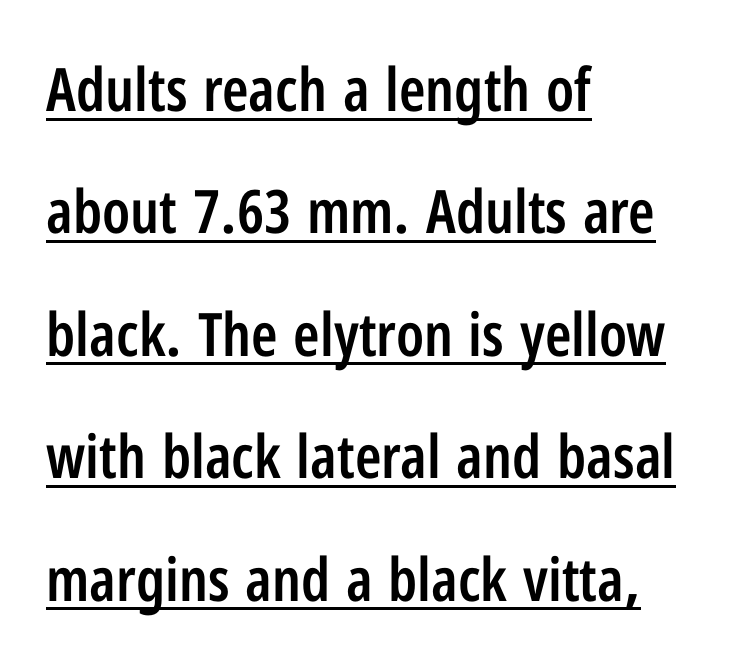
The block of text is sparse from top to bottom, with ample space between rows. Posture: vertical. Each word holds together tightly as a unit, with standard inter-letter gaps. Summary of weight: moderately heavy, a semibold. This sample carries an underscore along the baseline area. Think of a printed novel: that variable character pitch is what you see here.
